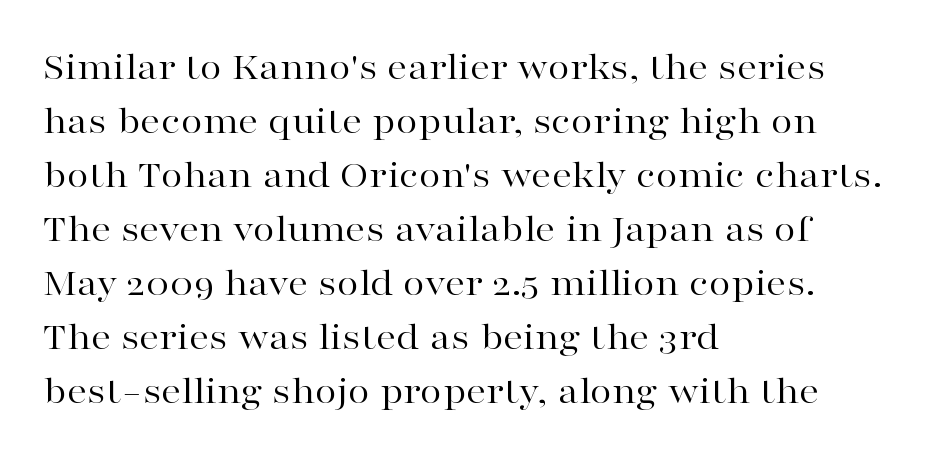
{"serif": "yes", "italic": "no", "bold": "no", "weight": "regular", "width": "wide", "stroke_contrast": "high", "x_height": "medium", "monospaced": "no", "underline": "no", "align": "left", "line_spacing": "normal", "line_spacing_ratio": 1.35, "letter_spacing": "normal", "letter_spacing_em": 0.0, "glyph_px": 40}
